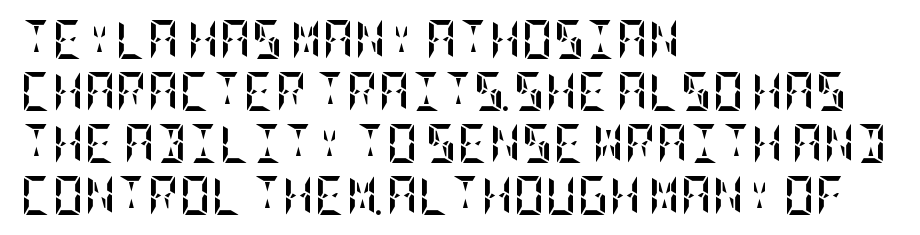
The image shows 39 px semibold, condensed type, upright; set left-aligned, normal line spacing (1.33x), normal letter spacing, not underlined; low stroke contrast and a large x-height.
